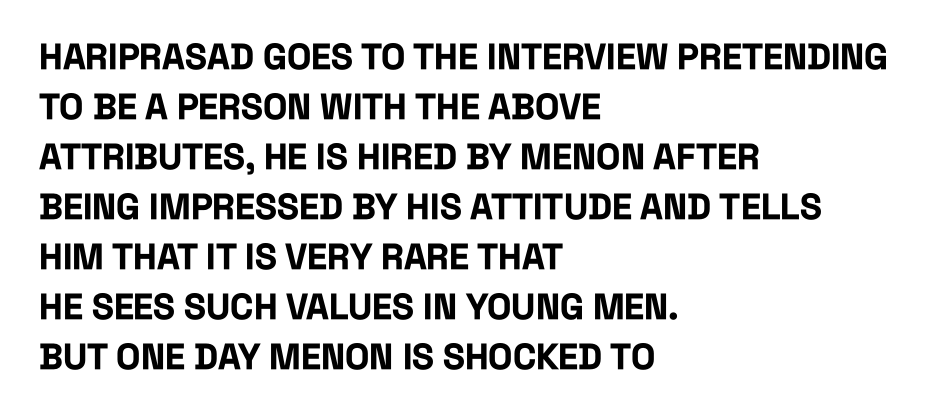
Note: no serifs on the glyphs. Baseline-to-baseline distance is the conventional proportion of letter height. These lines are rendered in a variable-pitch font. Every stem runs plumb, perpendicular to the baseline.
